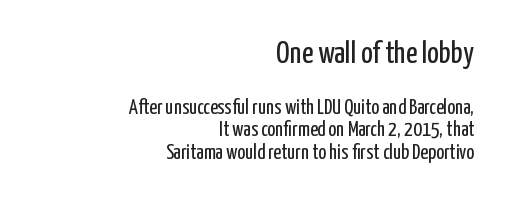
Quick note: interline space is minimal. The space directly below the letters is spotless. In CSS terms this would be text-align: right. Letters have the restrained weight of plain body copy at most. Short note: letters normally spaced. Two sizes are in play, and the larger belongs to the first block.
